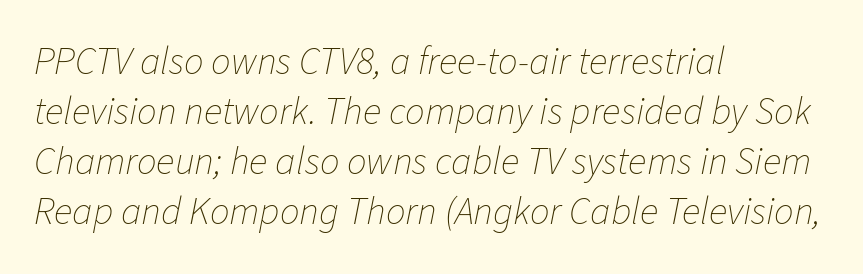
The image shows 39 px thin type, italic (leaning right); set left-aligned, normal line spacing (1.28x), normal letter spacing, not underlined; low stroke contrast and a medium x-height.
